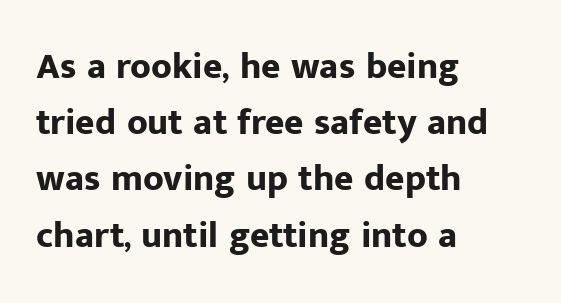
{"serif": "no", "italic": "no", "bold": "yes", "weight": "bold", "width": "normal", "stroke_contrast": "low", "x_height": "medium", "monospaced": "no", "underline": "no", "align": "left", "line_spacing": "normal", "line_spacing_ratio": 1.52, "letter_spacing": "normal", "letter_spacing_em": 0.0, "glyph_px": 37}
